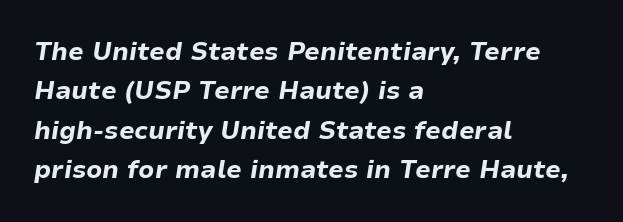
Q: Is the text bold? A: Yes.
Q: Is the text italic (slanted)? A: Yes, it leans right by about 9 degrees.
Q: Is the text underlined? A: No.
Q: How is the paragraph aligned? A: Left-aligned.
Q: Is the spacing between letters normal or unusually wide? A: Normal.
Q: Is the spacing between lines tight, normal or loose? A: Normal.
